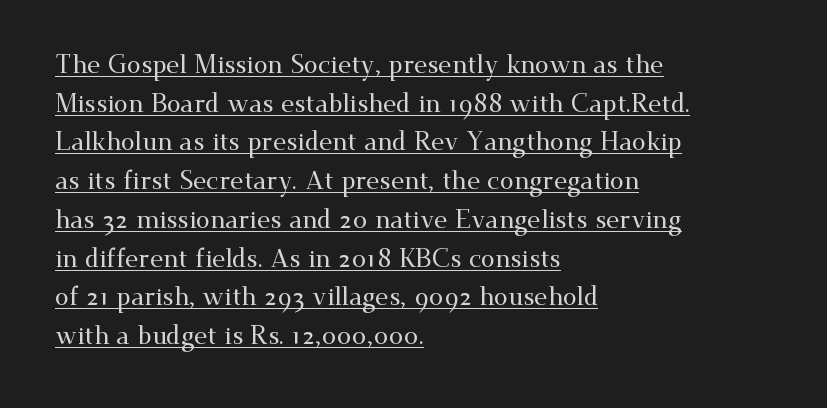
The image shows 25 px text type, upright; set left-aligned, normal line spacing (1.55x), normal letter spacing, underlined.
